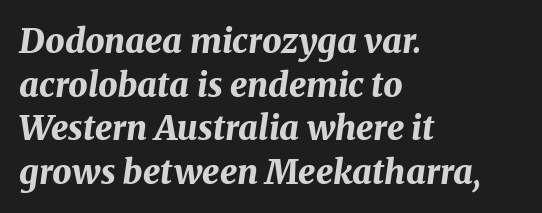
Q: Is the text bold? A: Yes.
Q: Is the text italic (slanted)? A: Yes, it leans right by about 8 degrees.
Q: Is the text underlined? A: No.
Q: How is the paragraph aligned? A: Left-aligned.
Q: Is the spacing between letters normal or unusually wide? A: Normal.
Q: Is the spacing between lines tight, normal or loose? A: Normal.
Q: Width (condensed, normal, or wide)? A: Normal.
Q: Stroke contrast? A: Medium.
Q: x-height? A: Medium.
Q: Monospaced? A: No.
